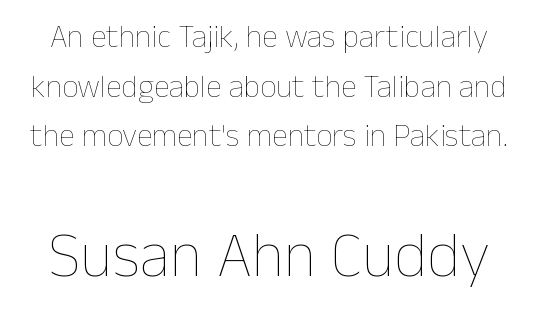
The image shows 64 px thin type, upright; set normal line spacing (1.55x), normal letter spacing, not underlined; the second (bottom) block is 2.0x larger; low stroke contrast and a medium x-height.
